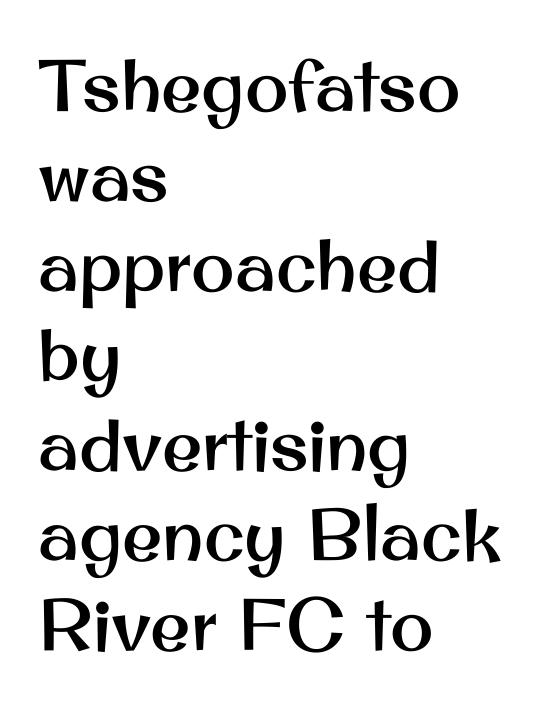
Stroke terminals: plain, sans-serif. All the whitespace from short lines collects on the right. This sample uses plain, unmodified letter spacing. Posture: upright roman.
